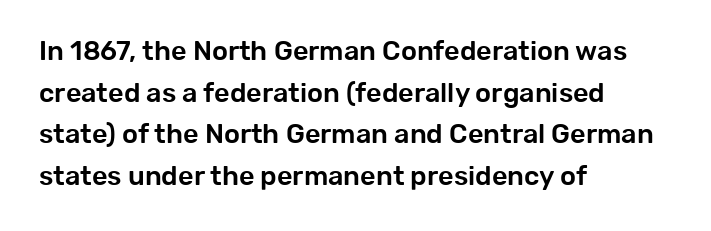
The image shows 27 px text type, upright; set left-aligned, normal line spacing (1.54x), normal letter spacing, not underlined.
